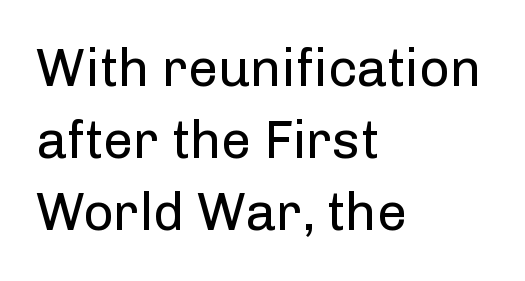
A roman cut, with each character standing at attention. Honestly, the letter spacing is just normal — you wouldn't notice it. Baseline-to-baseline distance is the conventional proportion of letter height. Unlike a traditional serif, this face leaves its strokes unadorned. Leftover space on each line is placed entirely after the last word. Here the designer chose a conventional face with non-uniform glyph widths.
